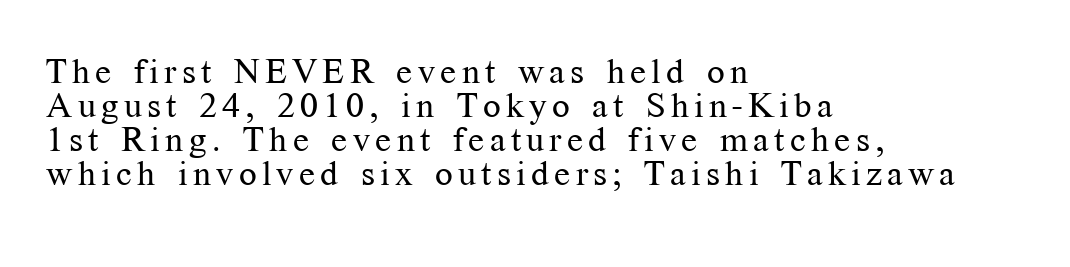
Q: Is the text bold? A: No.
Q: Is the text italic (slanted)? A: No, it is upright.
Q: Is the typeface a serif or a sans-serif typeface? A: Serif.
Q: Is the text underlined? A: No.
Q: How is the paragraph aligned? A: Left-aligned.
Q: Is the spacing between lines tight, normal or loose? A: Tight.
Q: Width (condensed, normal, or wide)? A: Normal.
Q: Stroke contrast? A: Medium.
Q: x-height? A: Medium.
Q: Monospaced? A: No.
